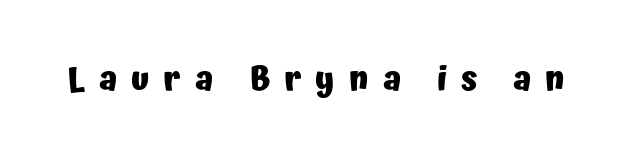
Q: Is the text bold? A: Yes.
Q: Is the text italic (slanted)? A: No, it is upright.
Q: Is the typeface a serif or a sans-serif typeface? A: Sans-serif.
Q: Is the text underlined? A: No.
Q: Is the spacing between letters normal or unusually wide? A: Unusually wide.
Q: Width (condensed, normal, or wide)? A: Normal.
Q: Stroke contrast? A: Low.
Q: x-height? A: Medium.
Q: Monospaced? A: No.
